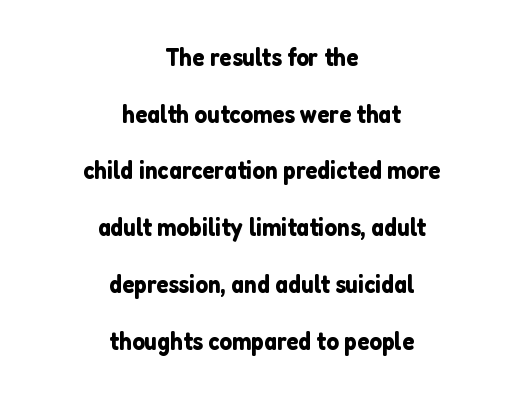
Does the copy run flush right? No — it is centered line by line. Characters follow at the spacing the type designer built in. The letters stand straight up with perfectly vertical stems. Line spacing here is loose.
